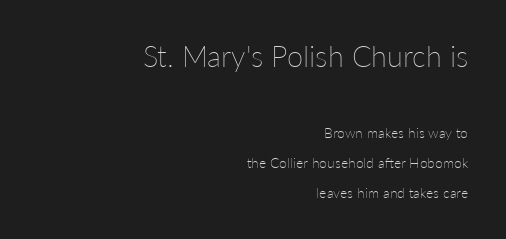
{"italic": "no", "bold": "no", "weight": "thin", "width": "normal", "stroke_contrast": "low", "x_height": "medium", "monospaced": "no", "underline": "no", "align": "right", "line_spacing": "loose", "line_spacing_ratio": 2.15, "letter_spacing": "normal", "letter_spacing_em": 0.0, "larger_block": "first", "size_ratio": 2.07, "glyph_px": 29}
